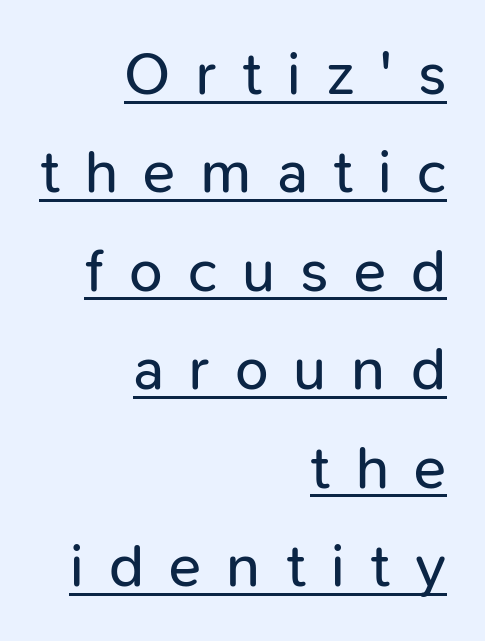
{"serif": "no", "italic": "no", "bold": "no", "weight": "regular", "width": "normal", "stroke_contrast": "low", "x_height": "medium", "monospaced": "no", "underline": "yes", "align": "right", "line_spacing": "normal", "line_spacing_ratio": 1.64, "letter_spacing": "wide", "letter_spacing_em": 0.42, "glyph_px": 60}
